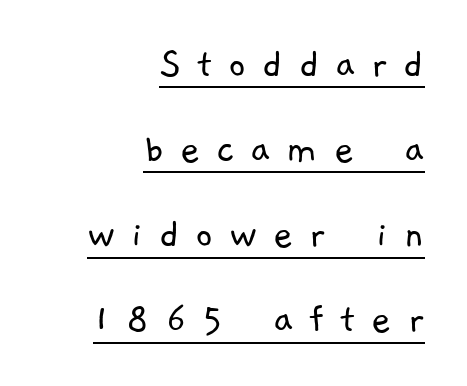
Q: Is the text bold? A: No.
Q: Is the typeface a serif or a sans-serif typeface? A: Sans-serif.
Q: Is the text underlined? A: Yes.
Q: How is the paragraph aligned? A: Right-aligned.
Q: Is the spacing between letters normal or unusually wide? A: Unusually wide.
Q: Is the spacing between lines tight, normal or loose? A: Loose.
Q: Width (condensed, normal, or wide)? A: Normal.
Q: Stroke contrast? A: Low.
Q: x-height? A: Medium.
Q: Monospaced? A: No.
